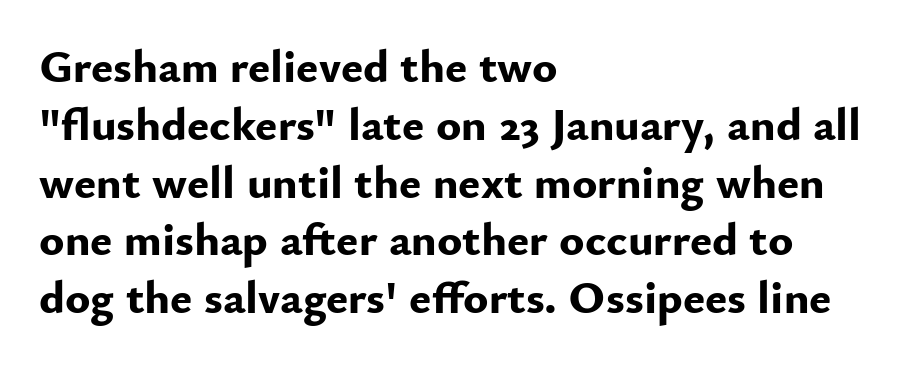
{"serif": "no", "italic": "no", "bold": "yes", "weight": "bold", "width": "normal", "stroke_contrast": "low", "x_height": "small", "monospaced": "no", "underline": "no", "align": "left", "line_spacing_ratio": 1.23, "letter_spacing": "normal", "letter_spacing_em": 0.0, "glyph_px": 47}
